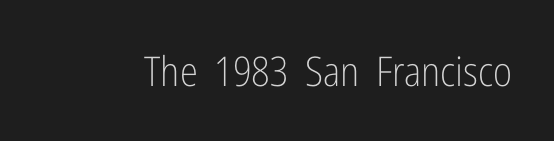
Q: Is the text bold? A: No.
Q: Is the text italic (slanted)? A: No, it is upright.
Q: Is the typeface a serif or a sans-serif typeface? A: Sans-serif.
Q: Is the text underlined? A: No.
Q: Is the spacing between letters normal or unusually wide? A: Normal.
Q: Width (condensed, normal, or wide)? A: Condensed.
Q: Stroke contrast? A: Low.
Q: x-height? A: Medium.
Q: Monospaced? A: No.
